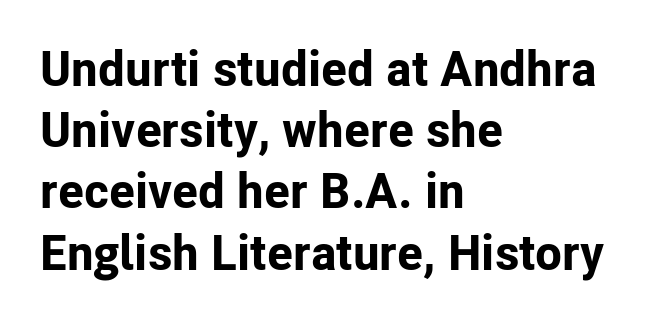
Q: Is the text bold? A: Yes.
Q: Is the text italic (slanted)? A: No, it is upright.
Q: Is the typeface a serif or a sans-serif typeface? A: Sans-serif.
Q: Is the text underlined? A: No.
Q: How is the paragraph aligned? A: Left-aligned.
Q: Is the spacing between letters normal or unusually wide? A: Normal.
Q: Is the spacing between lines tight, normal or loose? A: Normal.
Q: Width (condensed, normal, or wide)? A: Normal.
Q: Stroke contrast? A: Low.
Q: x-height? A: Medium.
Q: Monospaced? A: No.
